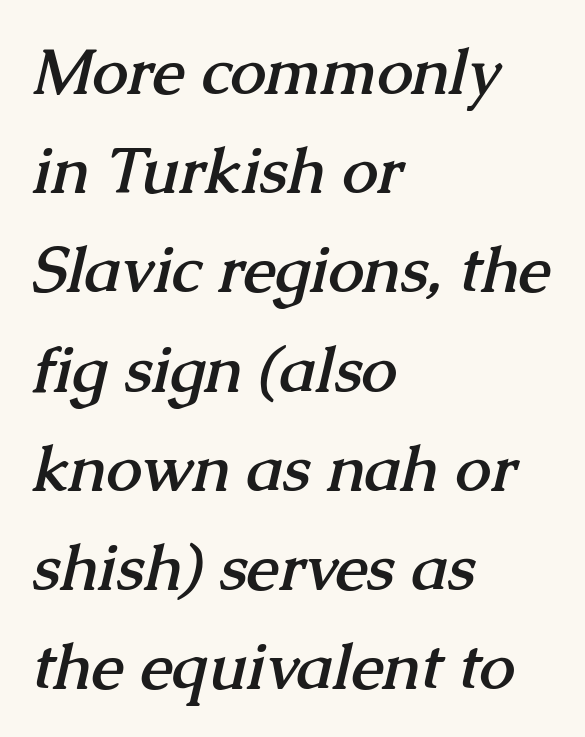
{"serif": "yes", "bold": "yes", "weight": "semibold", "width": "normal", "stroke_contrast": "medium", "x_height": "medium", "monospaced": "no", "underline": "no", "align": "left", "line_spacing": "normal", "line_spacing_ratio": 1.55, "letter_spacing": "normal", "letter_spacing_em": 0.0, "glyph_px": 64}
